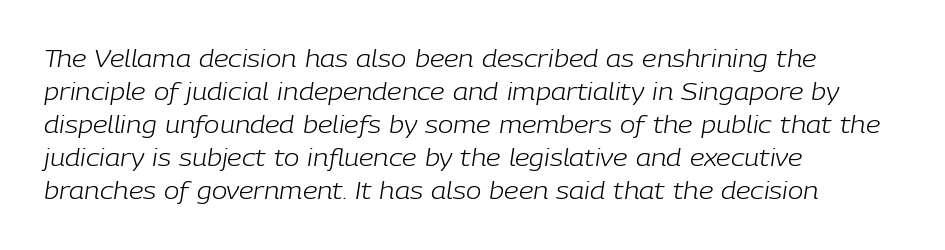
{"italic": "yes", "lean": "right", "slant_degrees": 9, "bold": "no", "underline": "no", "align": "left", "line_spacing": "normal", "line_spacing_ratio": 1.44, "letter_spacing": "normal", "letter_spacing_em": 0.0, "glyph_px": 23}
